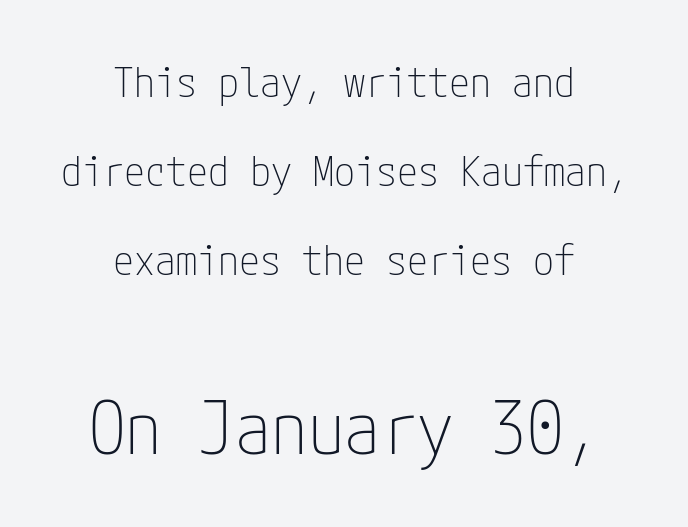
{"serif": "no", "italic": "no", "bold": "no", "weight": "thin", "width": "condensed", "stroke_contrast": "low", "x_height": "medium", "underline": "no", "align": "center", "line_spacing": "loose", "line_spacing_ratio": 2.12, "letter_spacing": "normal", "letter_spacing_em": 0.0, "larger_block": "second", "size_ratio": 1.74, "glyph_px": 73}
